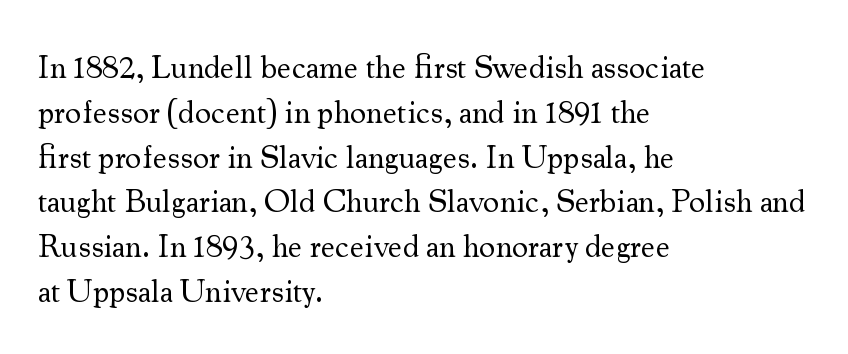
{"serif": "yes", "italic": "no", "bold": "no", "weight": "regular", "width": "normal", "stroke_contrast": "medium", "x_height": "small", "monospaced": "no", "underline": "no", "align": "left", "line_spacing": "normal", "line_spacing_ratio": 1.4, "letter_spacing": "normal", "letter_spacing_em": 0.0, "glyph_px": 32}
